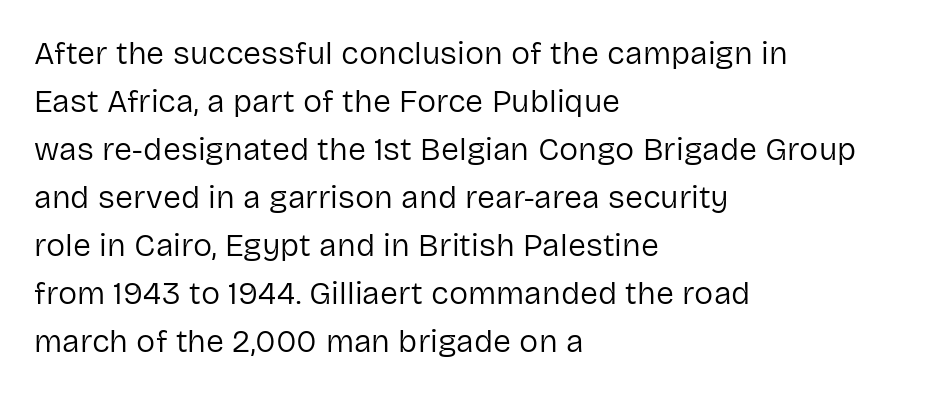
Each letter keeps its own natural width here, so spacing adapts to shape. Italic? Not at all — the glyphs are vertical. Regular leading. No extra ink here — the face is not bold. The compositor pushed each line to the left boundary.
